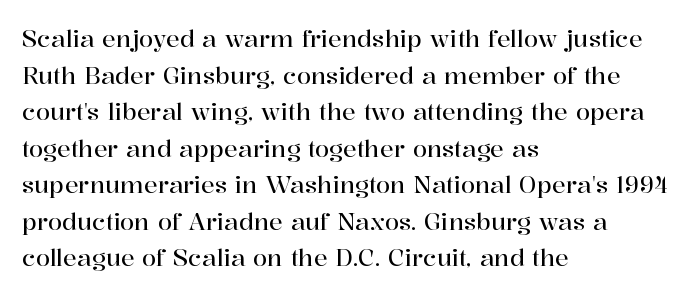
{"italic": "no", "underline": "no", "align": "left", "line_spacing": "normal", "line_spacing_ratio": 1.59, "letter_spacing": "normal", "letter_spacing_em": 0.0, "glyph_px": 23}
